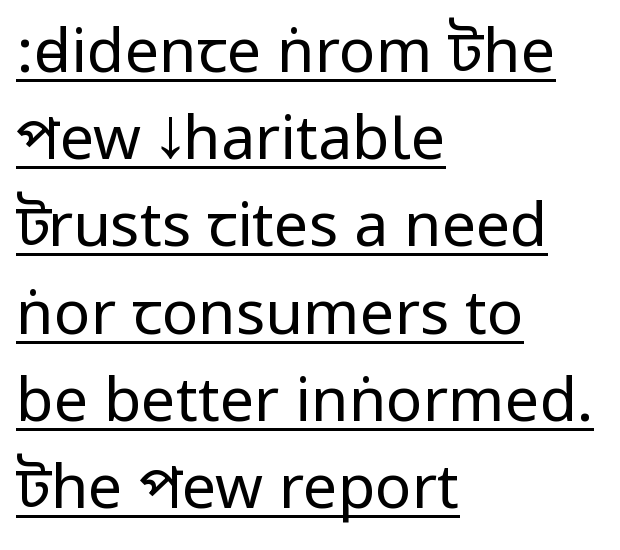
Q: Is the text bold? A: No.
Q: Is the text italic (slanted)? A: No, it is upright.
Q: Is the typeface a serif or a sans-serif typeface? A: Sans-serif.
Q: Is the text underlined? A: Yes.
Q: How is the paragraph aligned? A: Left-aligned.
Q: Is the spacing between letters normal or unusually wide? A: Normal.
Q: Is the spacing between lines tight, normal or loose? A: Normal.
Q: Width (condensed, normal, or wide)? A: Condensed.
Q: Stroke contrast? A: Low.
